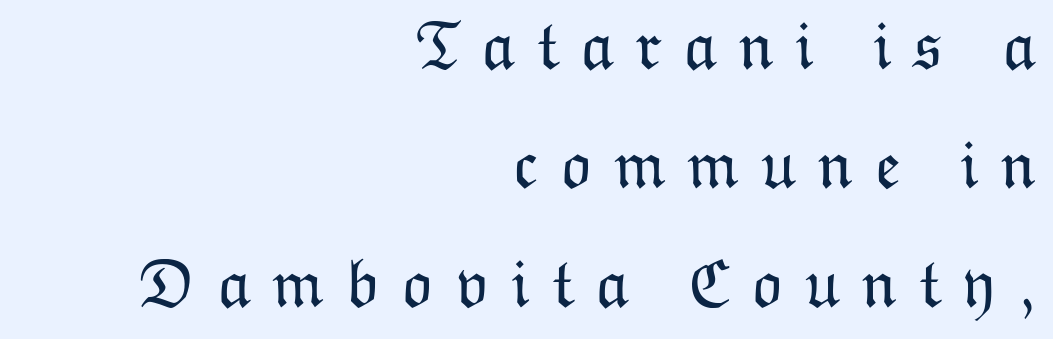
{"italic": "no", "bold": "no", "weight": "light", "width": "normal", "stroke_contrast": "low", "x_height": "medium", "monospaced": "no", "underline": "no", "align": "right", "line_spacing_ratio": 1.75, "letter_spacing": "wide", "letter_spacing_em": 0.31, "glyph_px": 68}
